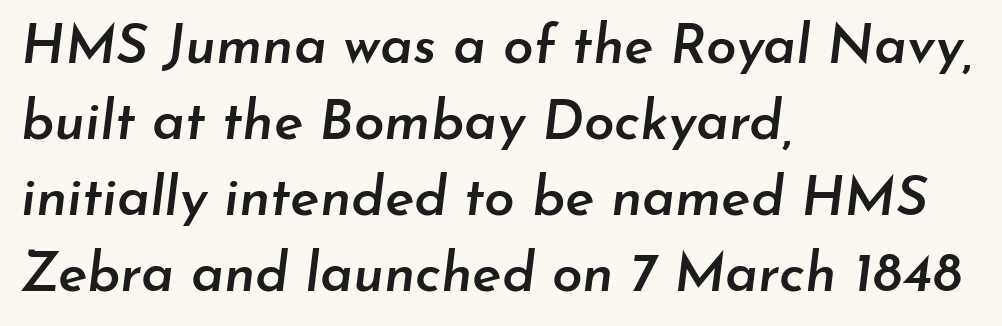
Q: Is the text bold? A: Semi-bold.
Q: Is the text italic (slanted)? A: Yes, it leans right by about 7 degrees.
Q: Is the text underlined? A: No.
Q: How is the paragraph aligned? A: Left-aligned.
Q: Is the spacing between letters normal or unusually wide? A: Normal.
Q: Is the spacing between lines tight, normal or loose? A: Normal.
Q: Width (condensed, normal, or wide)? A: Normal.
Q: Stroke contrast? A: Low.
Q: x-height? A: Small.
Q: Monospaced? A: No.
